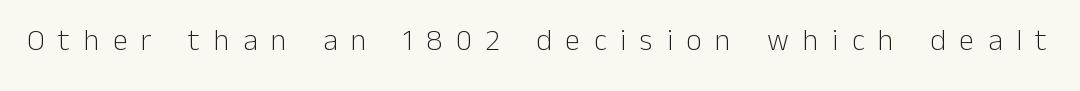
The image shows 30 px light sans-serif type, upright; set unusually wide letter spacing (+0.46 em), not underlined; low stroke contrast and a medium x-height.
